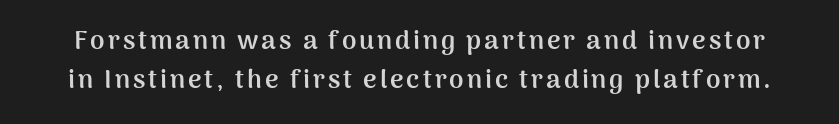
The image shows 26 px bold type, upright; set normal line spacing (1.5x), not underlined.
